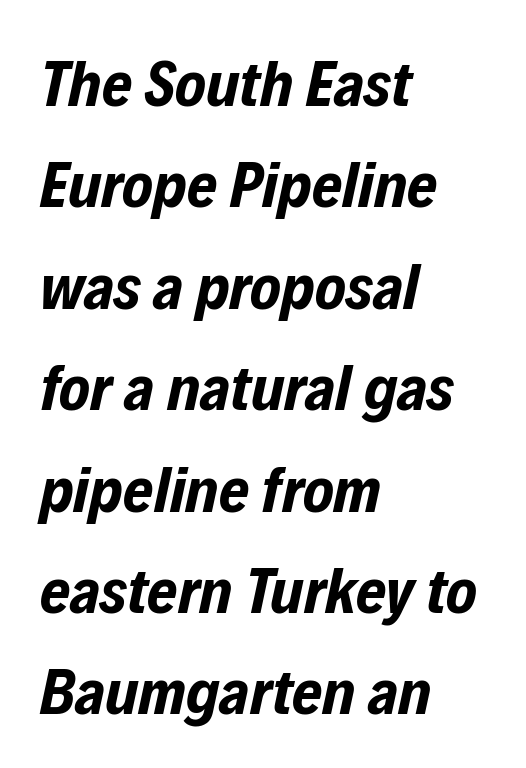
The image shows 65 px bold, condensed type, italic (leaning right); set left-aligned, normal line spacing (1.56x), normal letter spacing, not underlined; low stroke contrast and a medium x-height.
